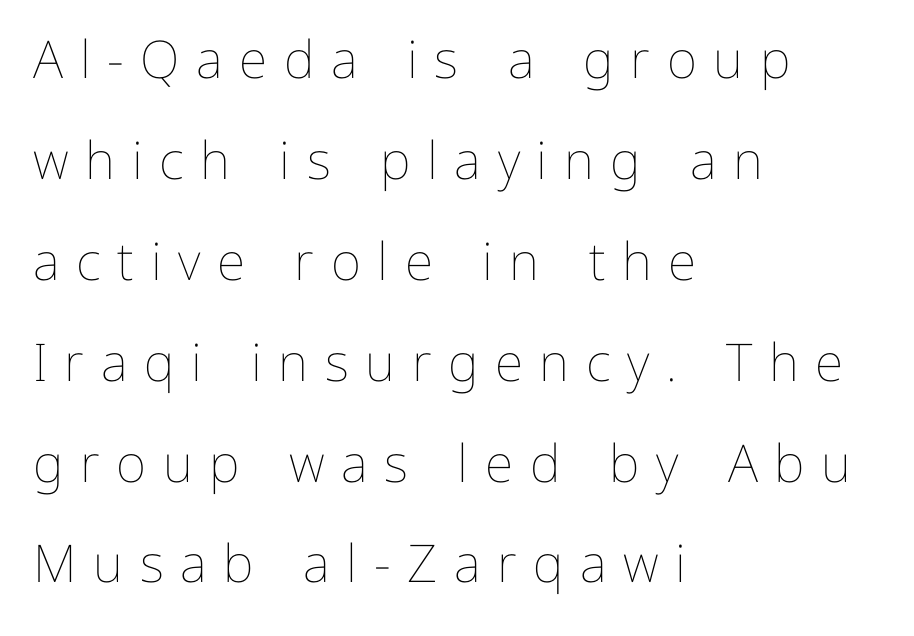
{"italic": "no", "bold": "no", "weight": "thin", "width": "normal", "stroke_contrast": "low", "x_height": "medium", "monospaced": "no", "underline": "no", "align": "left", "line_spacing": "loose", "line_spacing_ratio": 1.94, "letter_spacing": "wide", "letter_spacing_em": 0.32, "glyph_px": 52}
